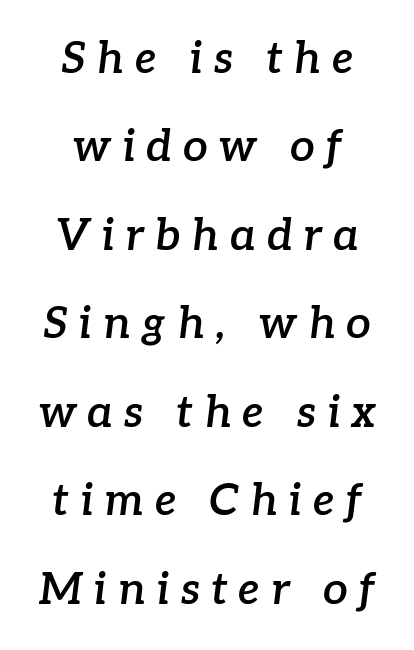
Q: Is the text bold? A: Semi-bold.
Q: Is the text italic (slanted)? A: Yes, it leans right by about 7 degrees.
Q: Is the typeface a serif or a sans-serif typeface? A: Serif.
Q: Is the text underlined? A: No.
Q: How is the paragraph aligned? A: Centered.
Q: Is the spacing between letters normal or unusually wide? A: Unusually wide.
Q: Is the spacing between lines tight, normal or loose? A: Loose.
Q: Width (condensed, normal, or wide)? A: Normal.
Q: Stroke contrast? A: Low.
Q: x-height? A: Medium.
Q: Monospaced? A: No.
